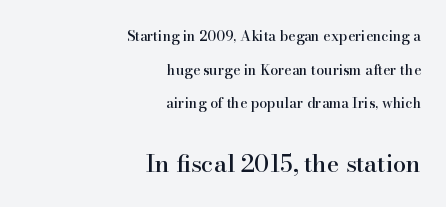
Q: Is the text italic (slanted)? A: No, it is upright.
Q: Is the text underlined? A: No.
Q: How is the paragraph aligned? A: Right-aligned.
Q: Is the spacing between letters normal or unusually wide? A: Normal.
Q: Is the spacing between lines tight, normal or loose? A: Loose.
Q: Which block of text is set in a larger size, the first (top) or the second (bottom)? A: The second (bottom) one.
